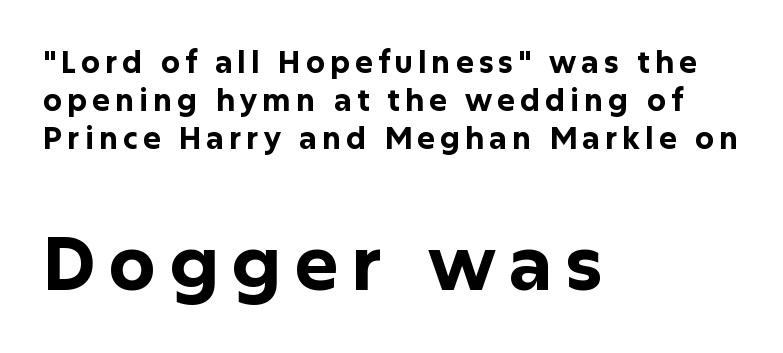
Q: Is the text bold? A: Yes.
Q: Is the text italic (slanted)? A: No, it is upright.
Q: Is the typeface a serif or a sans-serif typeface? A: Sans-serif.
Q: Is the text underlined? A: No.
Q: How is the paragraph aligned? A: Left-aligned.
Q: Is the spacing between lines tight, normal or loose? A: Normal.
Q: Which block of text is set in a larger size, the first (top) or the second (bottom)? A: The second (bottom) one.
Q: Width (condensed, normal, or wide)? A: Normal.
Q: Stroke contrast? A: Low.
Q: x-height? A: Medium.
Q: Monospaced? A: No.
